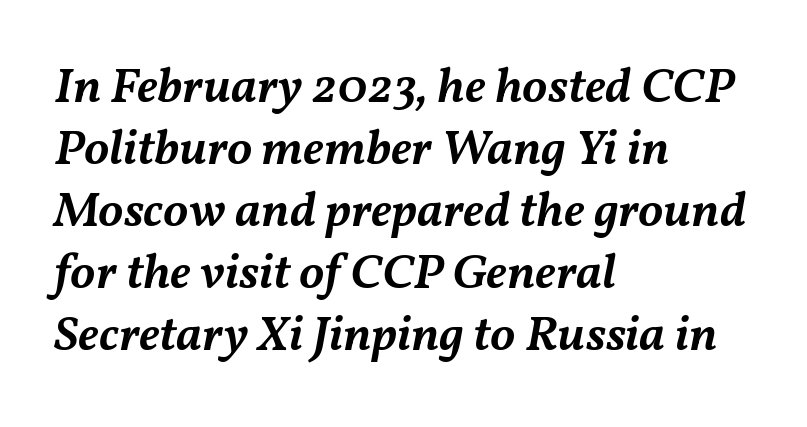
{"italic": "yes", "lean": "right", "slant_degrees": 11, "bold": "semi", "weight": "semibold", "width": "normal", "stroke_contrast": "medium", "x_height": "medium", "monospaced": "no", "underline": "no", "align": "left", "line_spacing_ratio": 1.24, "letter_spacing": "normal", "letter_spacing_em": 0.0, "glyph_px": 50}
